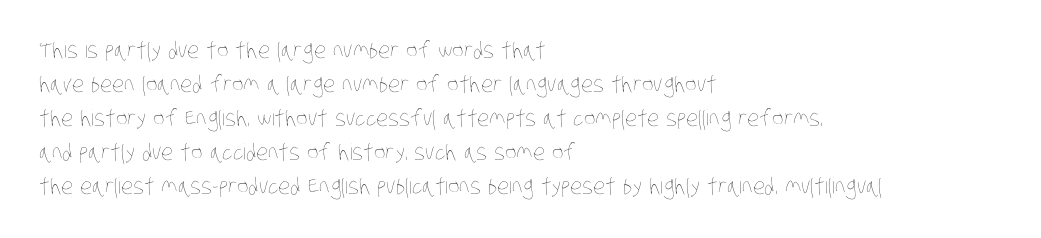
Q: Is the text bold? A: No.
Q: Is the text underlined? A: No.
Q: How is the paragraph aligned? A: Left-aligned.
Q: Is the spacing between letters normal or unusually wide? A: Normal.
Q: Is the spacing between lines tight, normal or loose? A: Normal.
